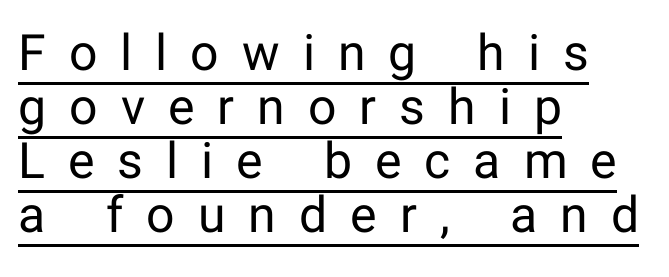
The image shows 50 px regular-weight sans-serif type, upright; set left-aligned, tight line spacing (1.08x), unusually wide letter spacing (+0.46 em), underlined; low stroke contrast and a medium x-height.
